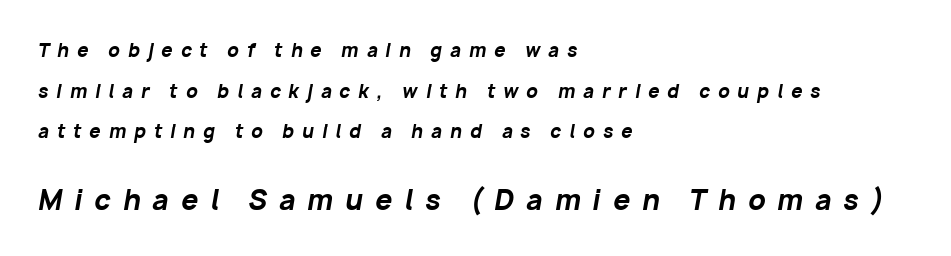
Q: Is the text bold? A: Yes.
Q: Is the text italic (slanted)? A: Yes, it leans right by about 10 degrees.
Q: Is the text underlined? A: No.
Q: How is the paragraph aligned? A: Left-aligned.
Q: Is the spacing between letters normal or unusually wide? A: Unusually wide.
Q: Is the spacing between lines tight, normal or loose? A: Loose.
Q: Which block of text is set in a larger size, the first (top) or the second (bottom)? A: The second (bottom) one.
